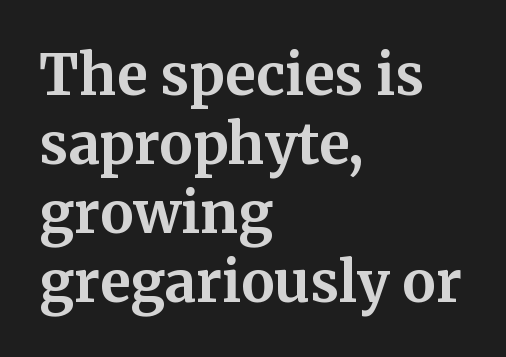
Q: Is the text bold? A: Yes.
Q: Is the text italic (slanted)? A: No, it is upright.
Q: Is the typeface a serif or a sans-serif typeface? A: Serif.
Q: Is the text underlined? A: No.
Q: How is the paragraph aligned? A: Left-aligned.
Q: Is the spacing between letters normal or unusually wide? A: Normal.
Q: Width (condensed, normal, or wide)? A: Normal.
Q: Stroke contrast? A: Medium.
Q: x-height? A: Medium.
Q: Monospaced? A: No.
